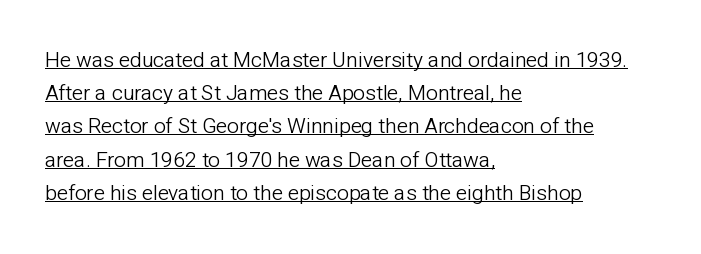
The image shows 21 px text type, upright; set left-aligned, normal line spacing (1.58x), normal letter spacing, underlined.
